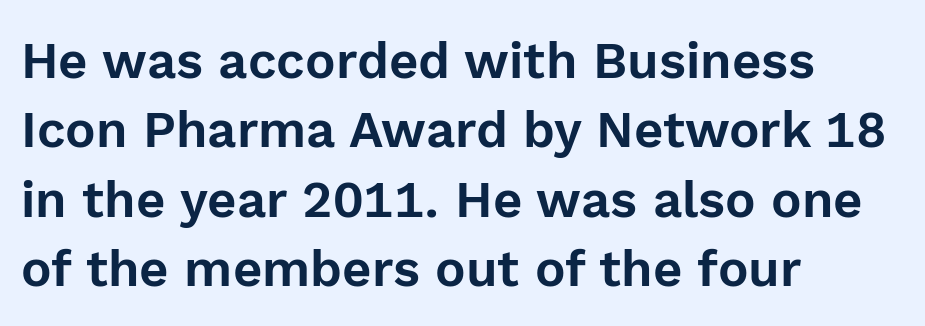
{"serif": "no", "italic": "no", "width": "normal", "x_height": "medium", "monospaced": "no", "underline": "no", "align": "left", "line_spacing": "normal", "line_spacing_ratio": 1.36, "letter_spacing": "normal", "letter_spacing_em": 0.0, "glyph_px": 51}
